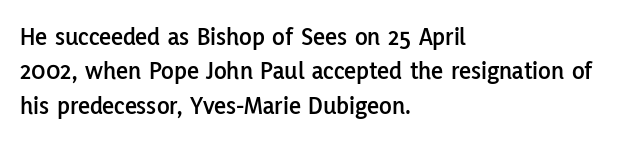
The image shows 26 px text type, upright; set left-aligned, normal line spacing (1.32x), normal letter spacing, not underlined.
